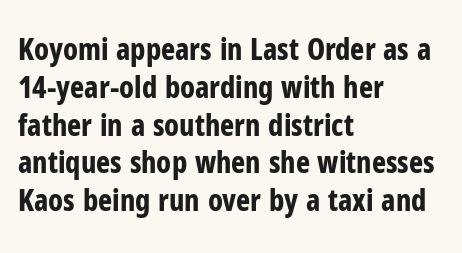
Q: Is the text bold? A: Yes.
Q: Is the text italic (slanted)? A: No, it is upright.
Q: Is the typeface a serif or a sans-serif typeface? A: Sans-serif.
Q: Is the text underlined? A: No.
Q: How is the paragraph aligned? A: Left-aligned.
Q: Is the spacing between letters normal or unusually wide? A: Normal.
Q: Is the spacing between lines tight, normal or loose? A: Normal.
Q: Width (condensed, normal, or wide)? A: Condensed.
Q: Stroke contrast? A: Low.
Q: x-height? A: Medium.
Q: Monospaced? A: No.
